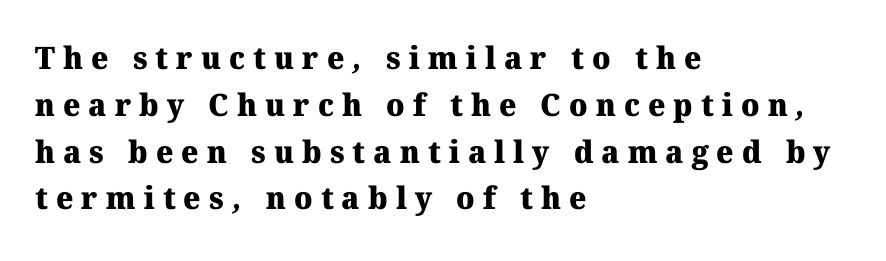
Horizontally, the lines are justified to the leading edge only. The rendering uses natural spacing where letterforms have individual widths. The face used here has the dense, thick strokes of a bold. This block has exactly the height ordinary leading produces.
